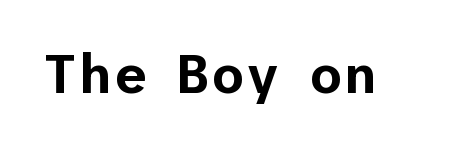
The rendering shows plain stroke endings on the letterforms — a sans-serif design. Anything drawn beneath the words? Only blank space. If you drew a line through each stem, it would be perfectly vertical. There is no visible air inserted between adjacent glyphs.
